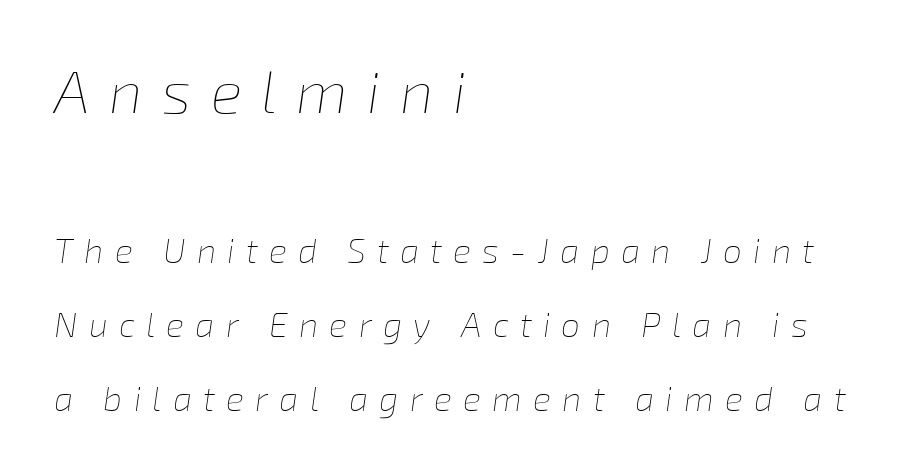
Q: Is the text bold? A: No.
Q: Is the text italic (slanted)? A: Yes, it leans right by about 8 degrees.
Q: Is the text underlined? A: No.
Q: How is the paragraph aligned? A: Left-aligned.
Q: Is the spacing between letters normal or unusually wide? A: Unusually wide.
Q: Is the spacing between lines tight, normal or loose? A: Loose.
Q: Which block of text is set in a larger size, the first (top) or the second (bottom)? A: The first (top) one.
Q: Width (condensed, normal, or wide)? A: Normal.
Q: Stroke contrast? A: Low.
Q: x-height? A: Medium.
Q: Monospaced? A: No.
